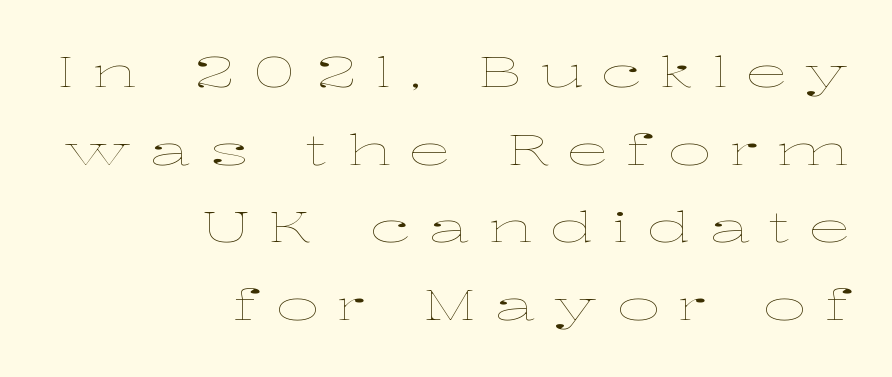
{"italic": "no", "bold": "no", "weight": "thin", "width": "wide", "stroke_contrast": "low", "x_height": "medium", "monospaced": "no", "underline": "no", "align": "right", "line_spacing_ratio": 1.85, "letter_spacing": "wide", "letter_spacing_em": 0.43, "glyph_px": 42}
